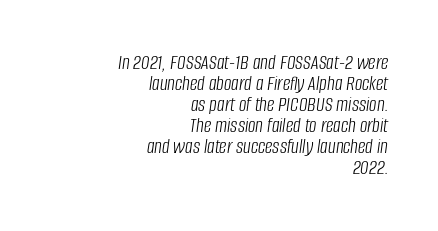
Each row of text sits above clean, open space. Summary of weight: not heavy and not bold. The lines are quadded right. Glyph-to-glyph distance matches everyday printed text. Does the leading feel generous? Not at all — it's pinched.
